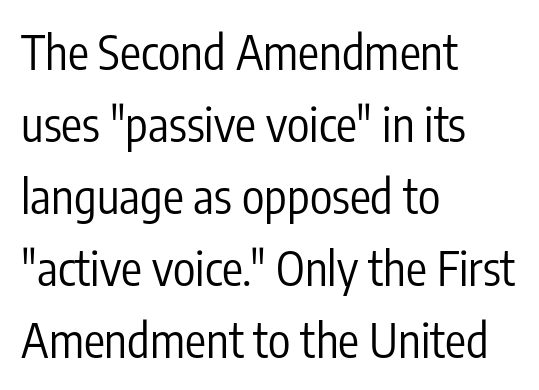
The image shows 47 px regular-weight, condensed sans-serif type, upright; set left-aligned, normal line spacing (1.53x), normal letter spacing, not underlined; low stroke contrast and a medium x-height.
